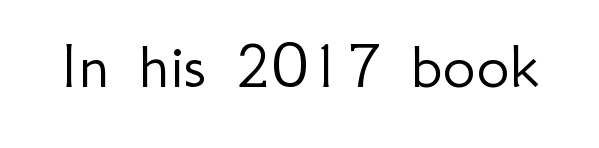
What kind of face is this? One without serifs — a sans. The letterforms sit shoulder to shoulder at normal distance. The gap between lines stays unmarked. The letters advance in unequal steps, a hallmark of proportional type.
